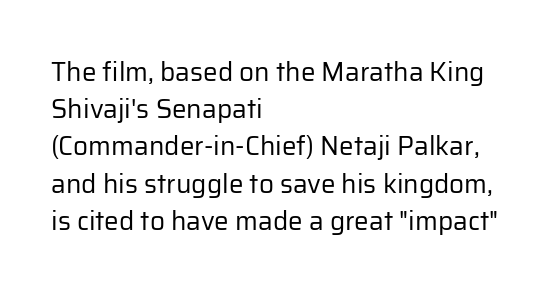
The rendering anchors every line to the left-hand side. A clean baseline with only descenders dipping below it. No chunkiness to these letters — they're not bold. Leading matches the norm, producing a regular column. Ascenders rise straight up at ninety degrees. Nobody touched the tracking dial on this one.
